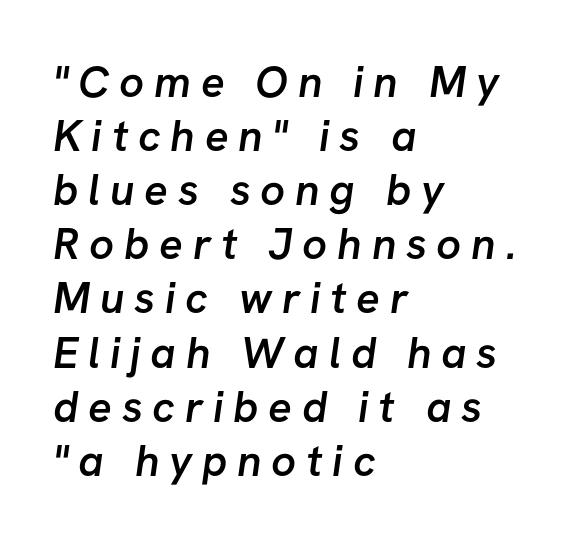
{"serif": "no", "bold": "semi", "weight": "semibold", "width": "normal", "stroke_contrast": "low", "x_height": "medium", "monospaced": "no", "underline": "no", "align": "left", "line_spacing_ratio": 1.23, "letter_spacing": "wide", "letter_spacing_em": 0.22, "glyph_px": 44}
